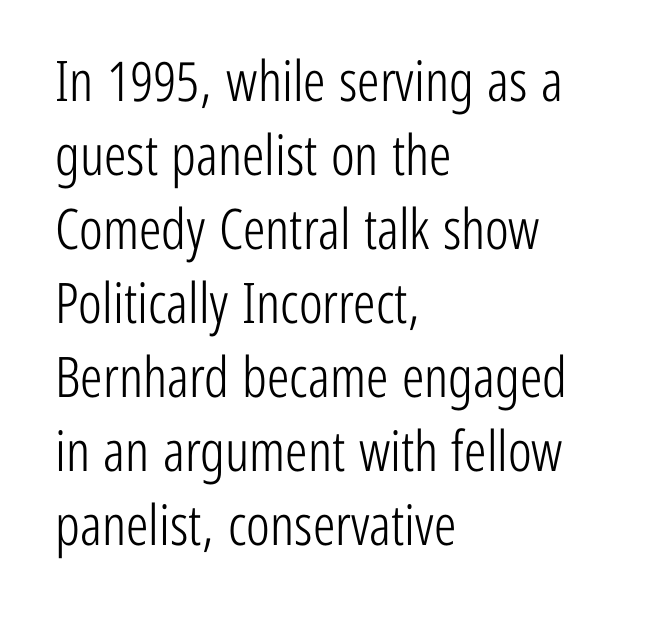
{"serif": "no", "italic": "no", "bold": "no", "weight": "light", "width": "condensed", "stroke_contrast": "low", "x_height": "medium", "monospaced": "no", "underline": "no", "align": "left", "line_spacing": "normal", "line_spacing_ratio": 1.32, "letter_spacing": "normal", "letter_spacing_em": 0.0, "glyph_px": 56}
